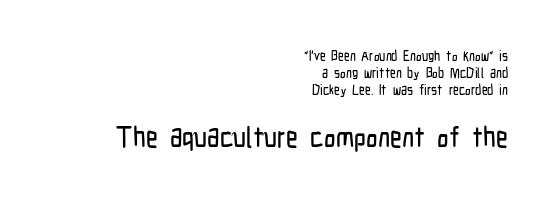
Looks like regular typesetting: each glyph gets only the width it needs. Each word holds together tightly as a unit, with standard inter-letter gaps. Each line ends at the same right margin while the left side varies. The axis of the letterforms is exactly vertical. The words here are not underlined.
